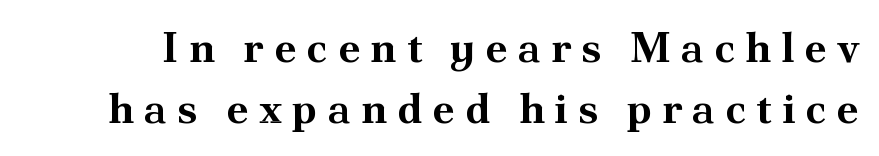
The image shows 42 px bold serif type, upright; set normal line spacing (1.45x), unusually wide letter spacing (+0.24 em), not underlined; medium stroke contrast and a small x-height.
